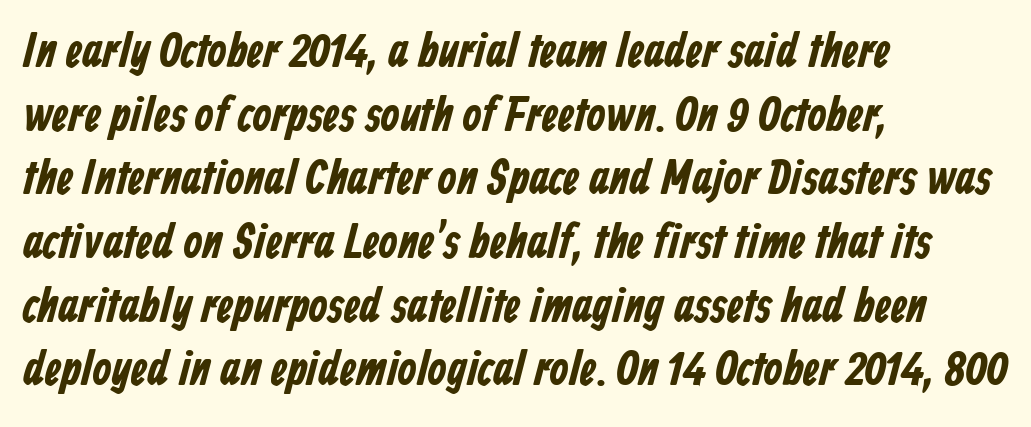
Q: Is the text bold? A: Yes.
Q: Is the typeface a serif or a sans-serif typeface? A: Sans-serif.
Q: Is the text underlined? A: No.
Q: How is the paragraph aligned? A: Left-aligned.
Q: Is the spacing between letters normal or unusually wide? A: Normal.
Q: Is the spacing between lines tight, normal or loose? A: Normal.
Q: Width (condensed, normal, or wide)? A: Condensed.
Q: Stroke contrast? A: Low.
Q: x-height? A: Medium.
Q: Monospaced? A: No.
